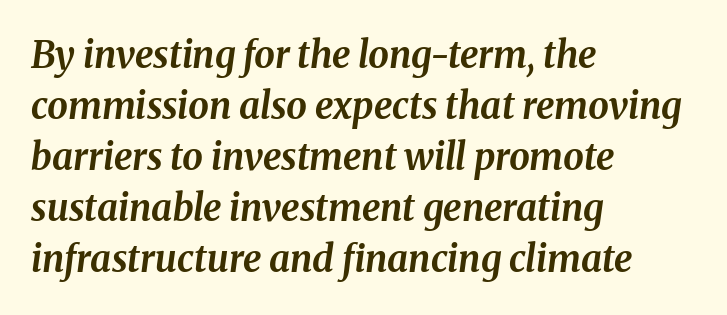
Q: Is the text bold? A: Yes.
Q: Is the text italic (slanted)? A: Yes, it leans right by about 8 degrees.
Q: Is the text underlined? A: No.
Q: How is the paragraph aligned? A: Left-aligned.
Q: Is the spacing between letters normal or unusually wide? A: Normal.
Q: Is the spacing between lines tight, normal or loose? A: Normal.
Q: Width (condensed, normal, or wide)? A: Normal.
Q: Stroke contrast? A: Medium.
Q: x-height? A: Medium.
Q: Monospaced? A: No.
